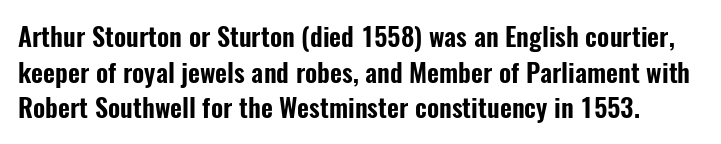
Q: Is the text italic (slanted)? A: No, it is upright.
Q: Is the text underlined? A: No.
Q: Is the spacing between letters normal or unusually wide? A: Normal.
Q: Is the spacing between lines tight, normal or loose? A: Normal.
